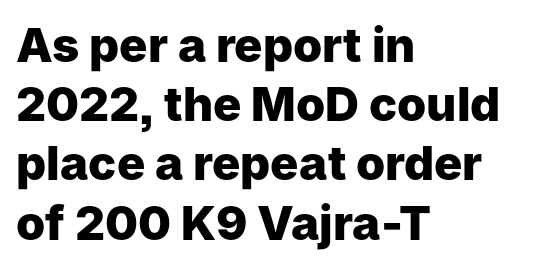
{"serif": "no", "italic": "no", "bold": "yes", "weight": "heavy", "width": "normal", "stroke_contrast": "low", "x_height": "medium", "monospaced": "no", "underline": "no", "align": "left", "line_spacing": "normal", "line_spacing_ratio": 1.26, "letter_spacing": "normal", "letter_spacing_em": 0.0, "glyph_px": 47}
